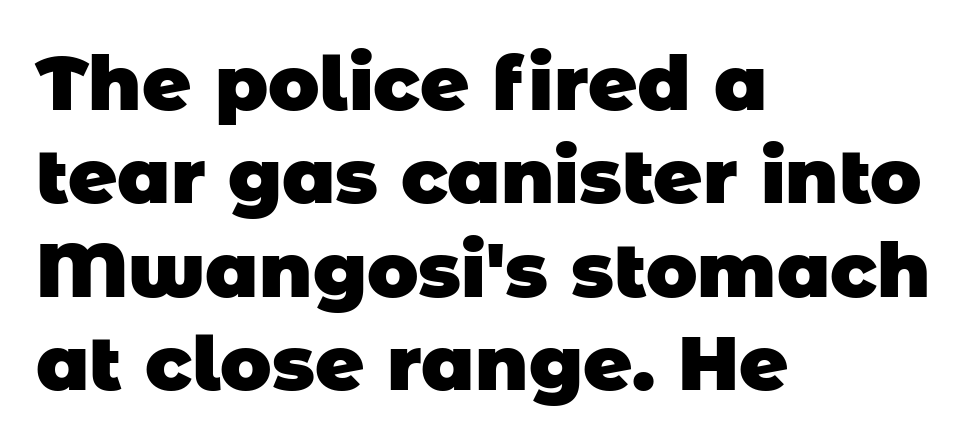
Q: Is the text bold? A: Yes.
Q: Is the typeface a serif or a sans-serif typeface? A: Sans-serif.
Q: Is the text underlined? A: No.
Q: How is the paragraph aligned? A: Left-aligned.
Q: Is the spacing between letters normal or unusually wide? A: Normal.
Q: Width (condensed, normal, or wide)? A: Normal.
Q: Stroke contrast? A: Low.
Q: x-height? A: Large.
Q: Monospaced? A: No.
